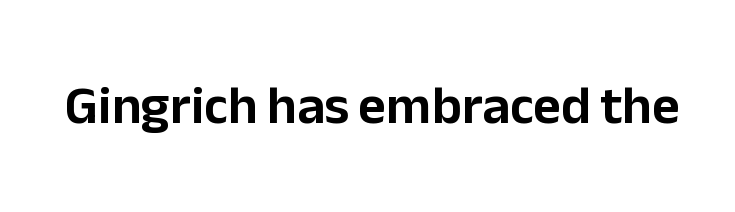
The image shows 54 px sans-serif type, upright; set normal letter spacing, not underlined; low stroke contrast and a medium x-height.
